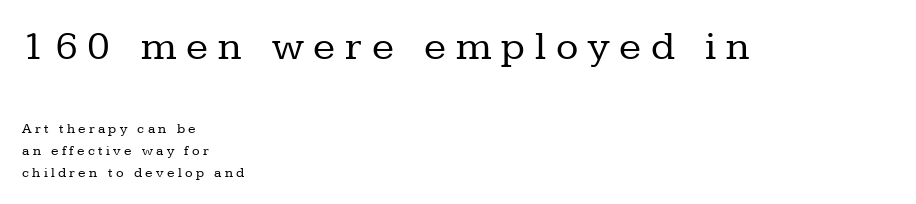
{"serif": "yes", "italic": "no", "bold": "no", "weight": "regular", "width": "normal", "stroke_contrast": "low", "x_height": "medium", "monospaced": "no", "underline": "no", "align": "left", "line_spacing": "normal", "line_spacing_ratio": 1.58, "letter_spacing": "wide", "letter_spacing_em": 0.24, "larger_block": "first", "size_ratio": 2.93, "glyph_px": 41}
